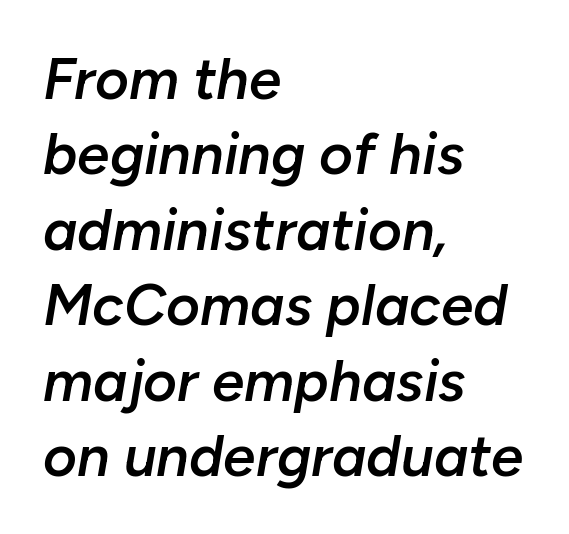
Q: Is the text bold? A: Semi-bold.
Q: Is the text italic (slanted)? A: Yes, it leans right by about 10 degrees.
Q: Is the text underlined? A: No.
Q: How is the paragraph aligned? A: Left-aligned.
Q: Is the spacing between letters normal or unusually wide? A: Normal.
Q: Is the spacing between lines tight, normal or loose? A: Normal.
Q: Width (condensed, normal, or wide)? A: Normal.
Q: Stroke contrast? A: Low.
Q: x-height? A: Medium.
Q: Monospaced? A: No.
